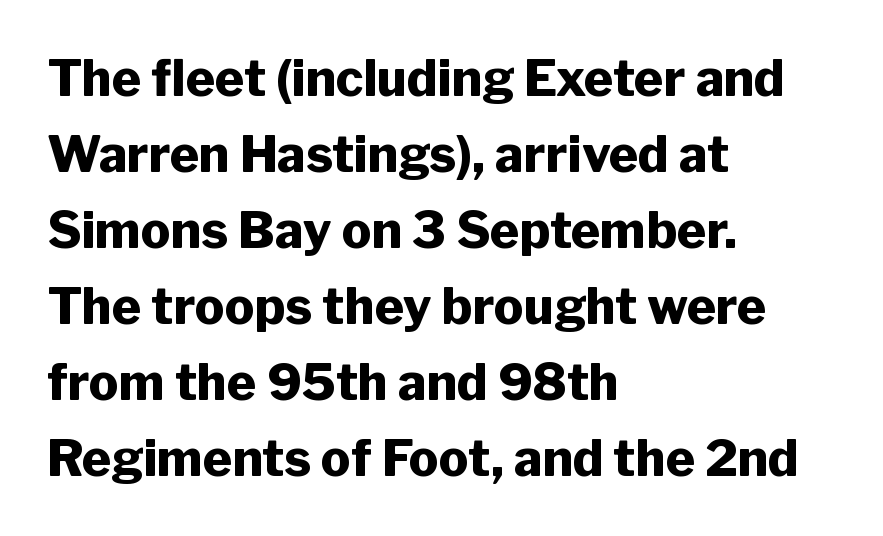
Casual observation: everything's shoved over to the left. The space between consecutive lines is moderate. Does extra space separate the letters? No, they use regular spacing. I'd call this a sans setting — the letters go barefoot. Caption: bold face, heavy strokes.
